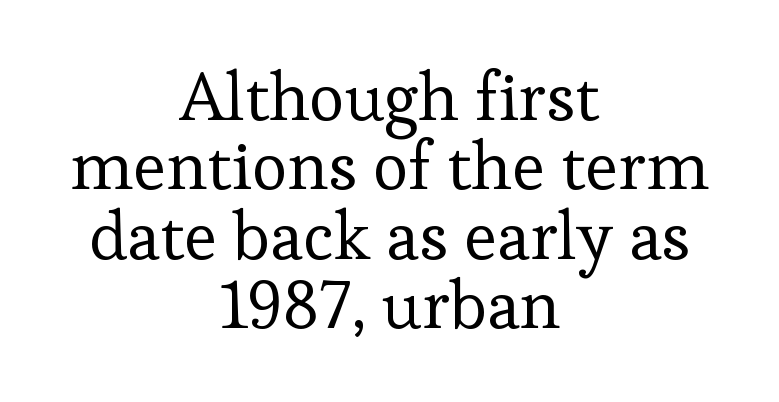
The image shows 68 px regular-weight serif type, upright; set centered, tight line spacing (1.02x), normal letter spacing, not underlined; low stroke contrast and a medium x-height.
